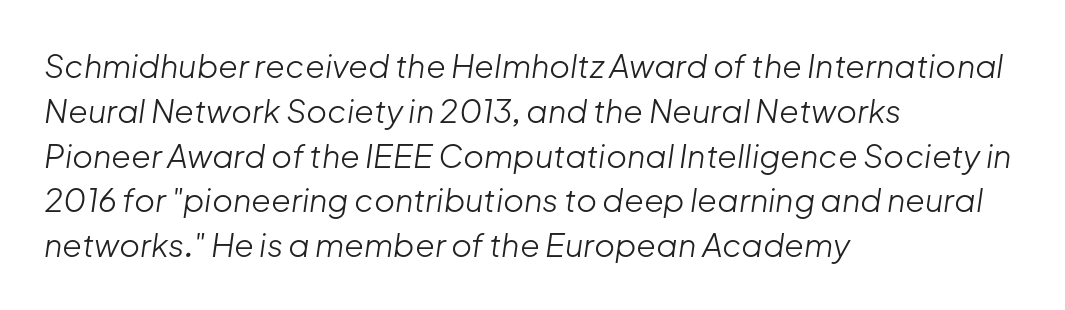
The image shows 32 px light type, italic (leaning right); set left-aligned, normal line spacing (1.4x), normal letter spacing, not underlined; low stroke contrast and a medium x-height.
